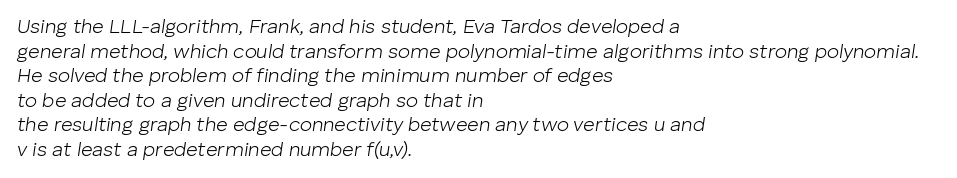
Q: Is the text bold? A: No.
Q: Is the text italic (slanted)? A: Yes, it leans right by about 8 degrees.
Q: Is the text underlined? A: No.
Q: How is the paragraph aligned? A: Left-aligned.
Q: Is the spacing between letters normal or unusually wide? A: Normal.
